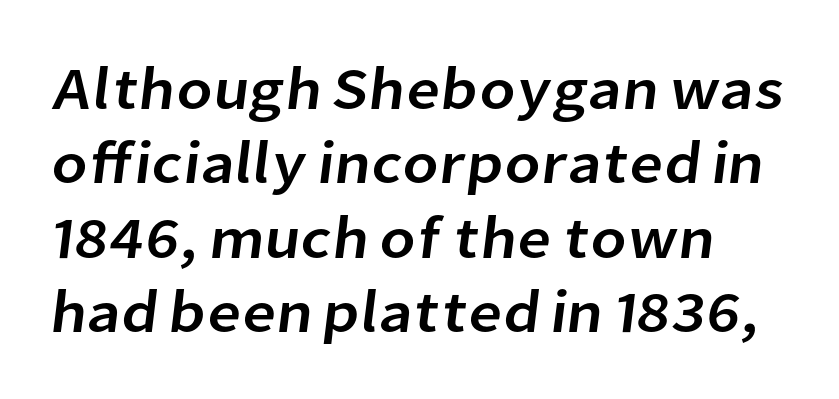
{"serif": "no", "width": "normal", "stroke_contrast": "low", "x_height": "medium", "monospaced": "no", "underline": "no", "align": "left", "line_spacing_ratio": 1.24, "letter_spacing": "normal", "letter_spacing_em": 0.0, "glyph_px": 60}
